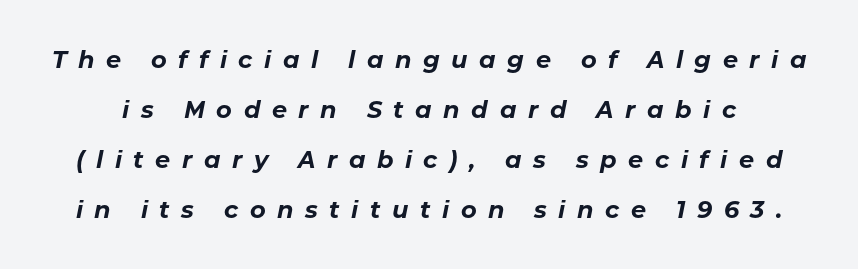
Q: Is the text bold? A: Yes.
Q: Is the text italic (slanted)? A: Yes, it leans right by about 11 degrees.
Q: Is the text underlined? A: No.
Q: Is the spacing between letters normal or unusually wide? A: Unusually wide.
Q: Is the spacing between lines tight, normal or loose? A: Loose.
